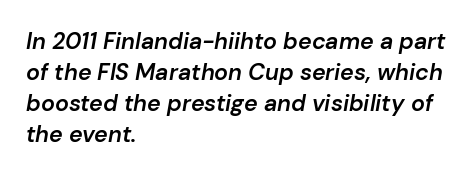
Tracking here is standard; glyphs follow each other at the usual distance. The passage shown stacks its lines at a standard gap. The sample has been set in demibold, a notch under bold. Observe the lean: these are italic letterforms. Words float on clear page, feet unadorned.
